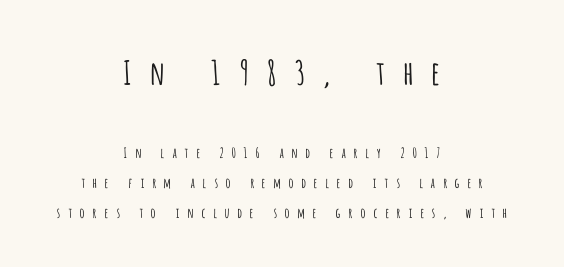
The image shows 33 px light, condensed sans-serif type, upright; set centered, loose line spacing (2.12x), unusually wide letter spacing (+0.49 em), not underlined; the first (top) block is 2.36x larger; low stroke contrast and a large x-height.
